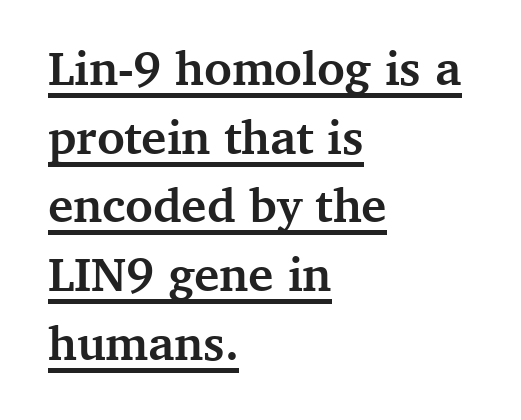
On the weight axis this lands at bold, roughly 700. Leftover space on each line is placed entirely after the last word. Each word holds together tightly as a unit, with standard inter-letter gaps. Normally led — the rows are evenly, conventionally spaced. Ascenders rise straight up at ninety degrees.
